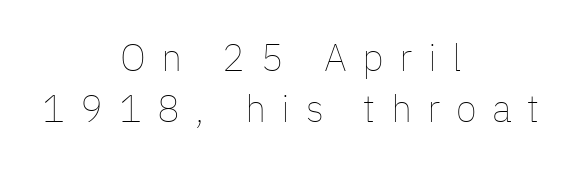
Q: Is the text bold? A: No.
Q: Is the text italic (slanted)? A: No, it is upright.
Q: Is the text underlined? A: No.
Q: How is the paragraph aligned? A: Centered.
Q: Is the spacing between letters normal or unusually wide? A: Unusually wide.
Q: Is the spacing between lines tight, normal or loose? A: Normal.
Q: Width (condensed, normal, or wide)? A: Normal.
Q: Stroke contrast? A: Low.
Q: x-height? A: Medium.
Q: Monospaced? A: No.
